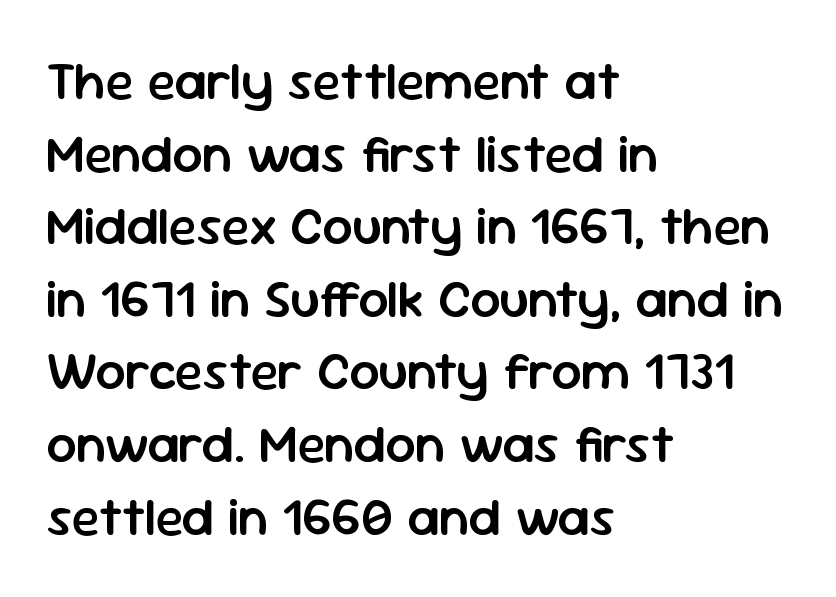
Reading down the column, the eye jumps a familiar distance to each next line. Descenders hang freely into open space. Short note: letters normally spaced. Semibold letterforms, between regular and bold. This sample is left-justified, so line endings fall wherever the words run out.
